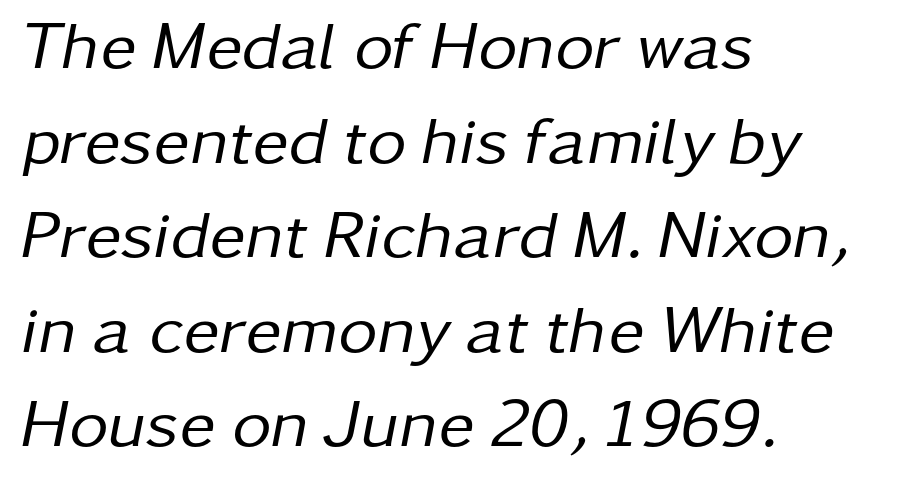
Q: Is the text bold? A: No.
Q: Is the text italic (slanted)? A: Yes, it leans right by about 11 degrees.
Q: Is the text underlined? A: No.
Q: How is the paragraph aligned? A: Left-aligned.
Q: Is the spacing between letters normal or unusually wide? A: Normal.
Q: Is the spacing between lines tight, normal or loose? A: Normal.
Q: Width (condensed, normal, or wide)? A: Normal.
Q: Stroke contrast? A: Low.
Q: x-height? A: Medium.
Q: Monospaced? A: No.
